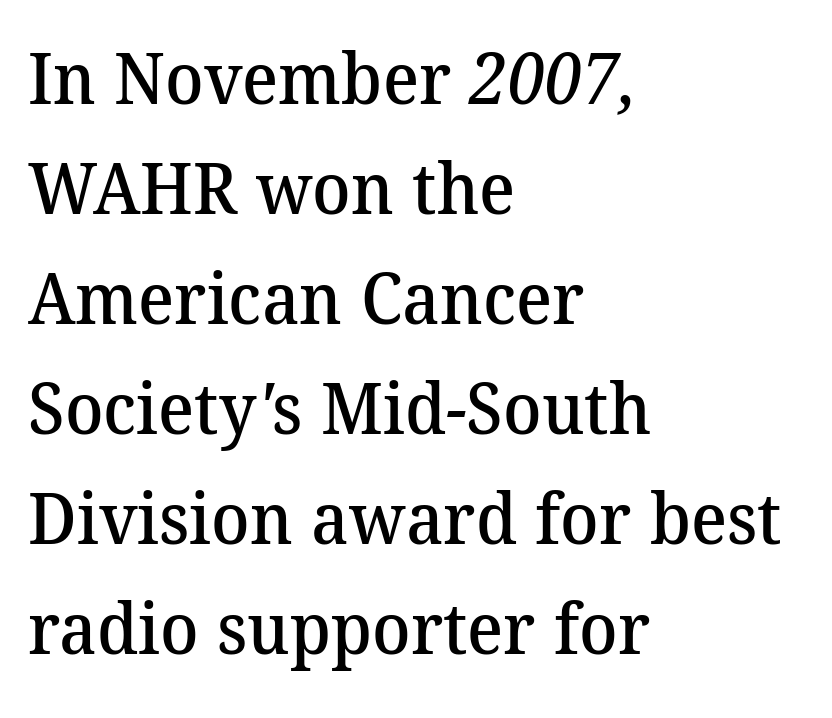
The image shows 71 px semibold serif type; set left-aligned, normal line spacing (1.55x), normal letter spacing, not underlined; medium stroke contrast and a medium x-height.
